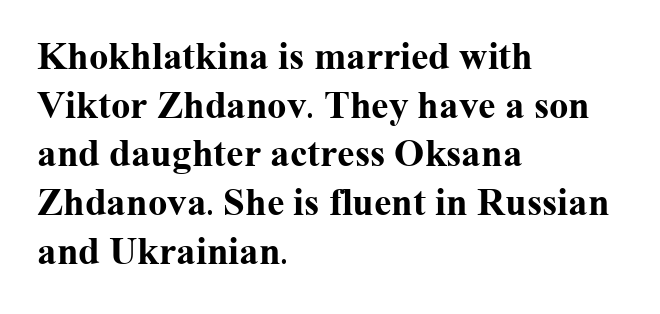
Q: Is the text bold? A: Yes.
Q: Is the text italic (slanted)? A: No, it is upright.
Q: Is the typeface a serif or a sans-serif typeface? A: Serif.
Q: Is the text underlined? A: No.
Q: How is the paragraph aligned? A: Left-aligned.
Q: Is the spacing between letters normal or unusually wide? A: Normal.
Q: Is the spacing between lines tight, normal or loose? A: Normal.
Q: Width (condensed, normal, or wide)? A: Normal.
Q: Stroke contrast? A: Medium.
Q: x-height? A: Medium.
Q: Monospaced? A: No.
